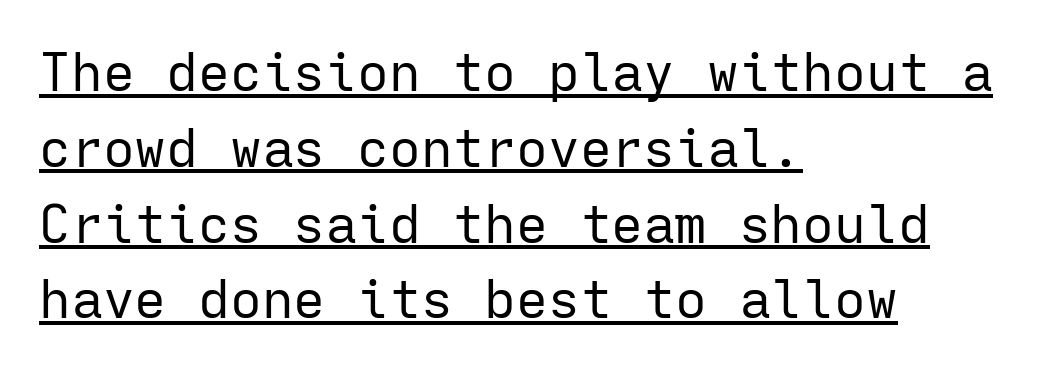
The image shows 53 px regular-weight sans-serif type, upright, monospaced; set left-aligned, normal line spacing (1.43x), normal letter spacing, underlined; low stroke contrast and a medium x-height.
